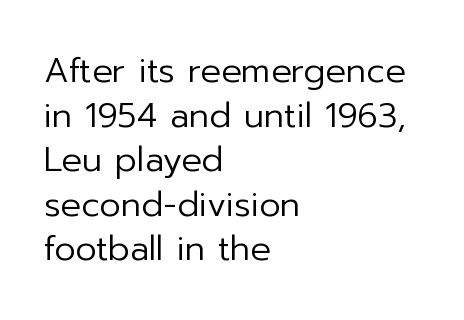
Unlike a traditional serif, this face leaves its strokes unadorned. This is roman type, the default non-slanted kind. Leading matches the norm, producing a regular column. Compared with a typical body face, this is equally light or lighter still. Is this a fixed-width face? No — the glyphs have proportional, varying widths.
